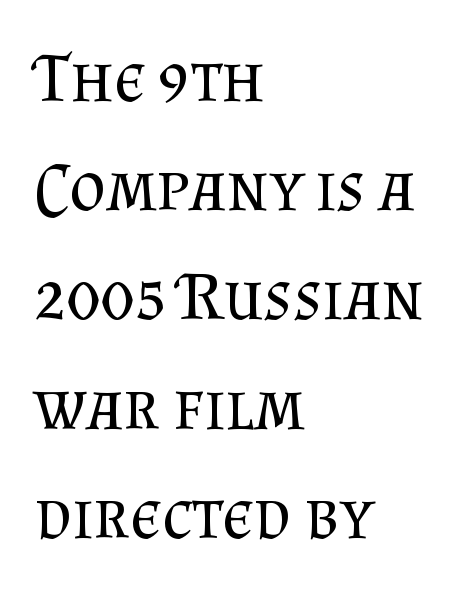
The rendering uses natural spacing where letterforms have individual widths. Beneath every word, the page is bare. Left-aligned paragraph, ragged on the right. The typeface chosen for these lines features serifs. The font sits on the lighter half of the weight spectrum, regular included. The block of text has a typical density, with ordinary space between rows.
